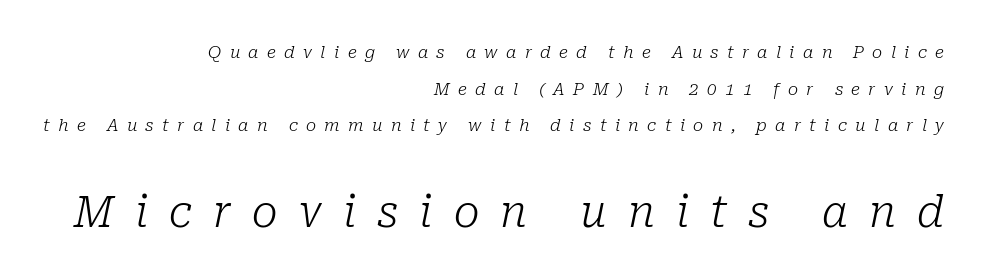
{"serif": "yes", "italic": "yes", "lean": "right", "slant_degrees": 10, "bold": "no", "weight": "light", "width": "normal", "stroke_contrast": "low", "x_height": "medium", "monospaced": "no", "underline": "no", "align": "right", "line_spacing": "loose", "line_spacing_ratio": 2.16, "letter_spacing": "wide", "letter_spacing_em": 0.49, "larger_block": "second", "size_ratio": 2.53, "glyph_px": 43}
